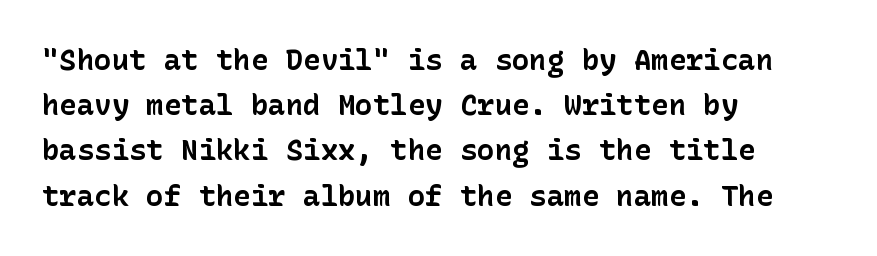
Q: Is the text bold? A: Yes.
Q: Is the text italic (slanted)? A: No, it is upright.
Q: Is the typeface a serif or a sans-serif typeface? A: Sans-serif.
Q: Is the text underlined? A: No.
Q: How is the paragraph aligned? A: Left-aligned.
Q: Is the spacing between letters normal or unusually wide? A: Normal.
Q: Is the spacing between lines tight, normal or loose? A: Normal.
Q: Width (condensed, normal, or wide)? A: Normal.
Q: Stroke contrast? A: Low.
Q: x-height? A: Medium.
